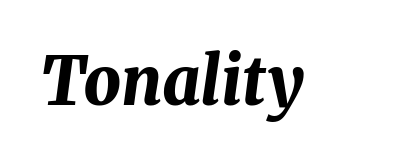
{"italic": "yes", "lean": "right", "slant_degrees": 8, "bold": "yes", "weight": "bold", "width": "normal", "stroke_contrast": "medium", "x_height": "medium", "monospaced": "no", "underline": "no", "letter_spacing": "normal", "letter_spacing_em": 0.0, "glyph_px": 66}
